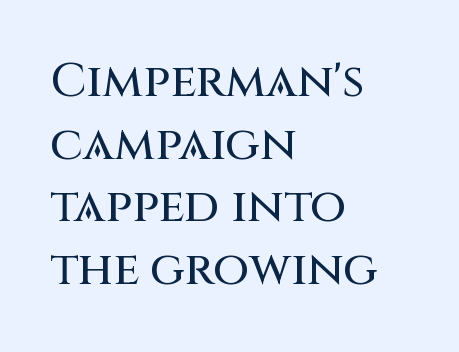
Vertically, the passage feels balanced, rows spaced as you'd expect. The face used here is a sans, in the tradition of grotesques and geometrics. Character widths vary here, with narrow letters taking less room than wide ones. Nothing unusual about the tracking: characters are spaced as the font intends. Nobody drew a line under any word here. A roman cut, with each character standing at attention.
